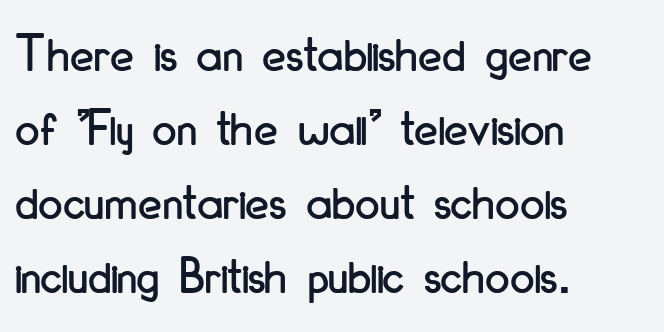
Q: Is the text italic (slanted)? A: No, it is upright.
Q: Is the typeface a serif or a sans-serif typeface? A: Sans-serif.
Q: Is the text underlined? A: No.
Q: How is the paragraph aligned? A: Left-aligned.
Q: Is the spacing between letters normal or unusually wide? A: Normal.
Q: Is the spacing between lines tight, normal or loose? A: Normal.
Q: Width (condensed, normal, or wide)? A: Condensed.
Q: Stroke contrast? A: Low.
Q: x-height? A: Small.
Q: Monospaced? A: No.
